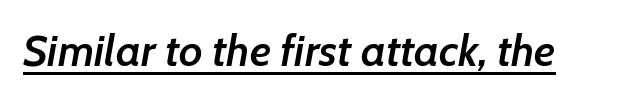
Q: Is the text bold? A: Semi-bold.
Q: Is the text italic (slanted)? A: Yes, it leans right by about 7 degrees.
Q: Is the text underlined? A: Yes.
Q: Is the spacing between letters normal or unusually wide? A: Normal.
Q: Width (condensed, normal, or wide)? A: Normal.
Q: Stroke contrast? A: Low.
Q: x-height? A: Medium.
Q: Monospaced? A: No.
